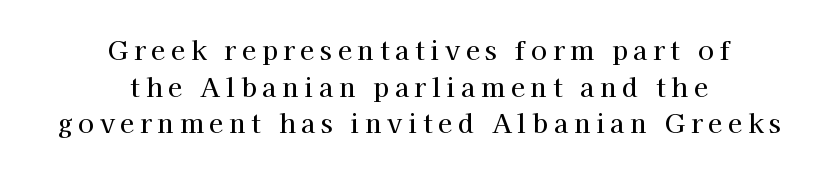
The image shows 26 px text type, upright; set centered, normal line spacing (1.41x), unusually wide letter spacing (+0.22 em), not underlined.
